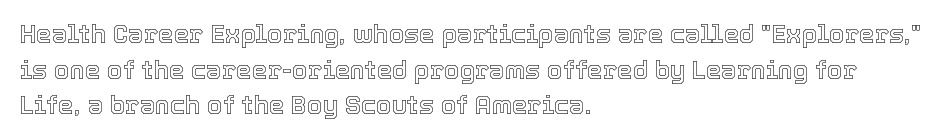
{"italic": "no", "underline": "no", "align": "left", "line_spacing": "normal", "line_spacing_ratio": 1.43, "letter_spacing": "normal", "letter_spacing_em": 0.0, "glyph_px": 25}
